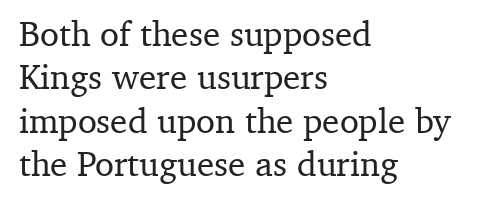
Do the letters lean? They stand straight. The rendering uses natural spacing where letterforms have individual widths. The letters sit at their default tracking, neither squeezed nor spread. Letterform terminals end in serifs throughout the passage. Alignment: flush left. The space directly below the letters is spotless.
